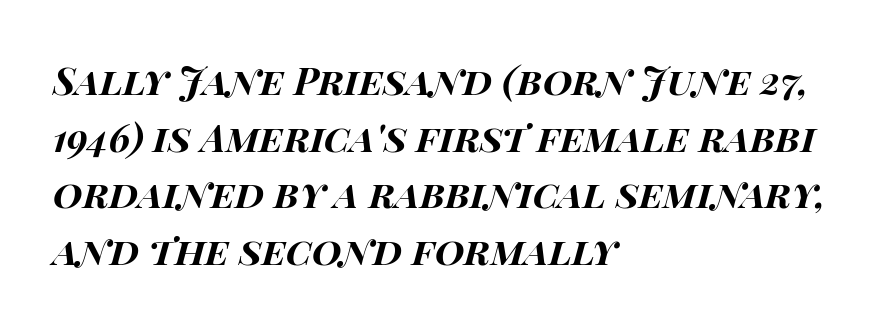
Q: Is the text bold? A: Yes.
Q: Is the text italic (slanted)? A: Yes, it leans right by about 15 degrees.
Q: Is the text underlined? A: No.
Q: How is the paragraph aligned? A: Left-aligned.
Q: Is the spacing between letters normal or unusually wide? A: Normal.
Q: Is the spacing between lines tight, normal or loose? A: Normal.
Q: Width (condensed, normal, or wide)? A: Wide.
Q: Stroke contrast? A: High.
Q: x-height? A: Large.
Q: Monospaced? A: No.
